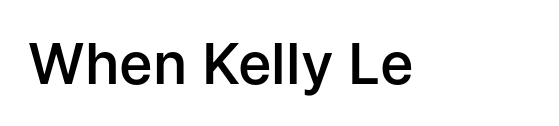
The characters display no serif detailing; their extremities are plain. Typesetter's note: demi weight, one step under bold. The horizontal fit of the characters is conventional and even. Bare-footed words on every line.
